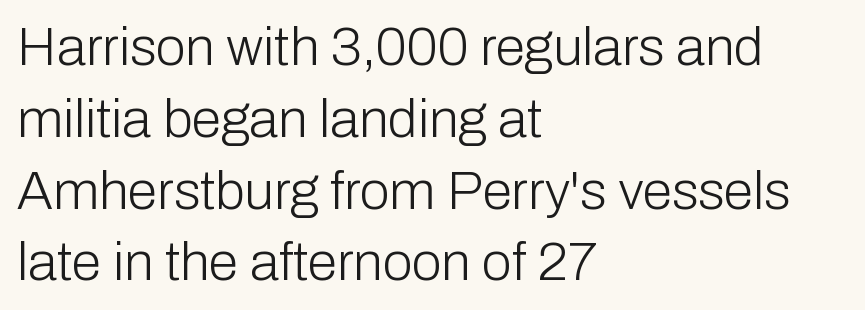
{"serif": "no", "italic": "no", "bold": "no", "weight": "light", "width": "normal", "stroke_contrast": "low", "x_height": "medium", "monospaced": "no", "underline": "no", "align": "left", "line_spacing": "normal", "line_spacing_ratio": 1.33, "letter_spacing": "normal", "letter_spacing_em": 0.0, "glyph_px": 54}
